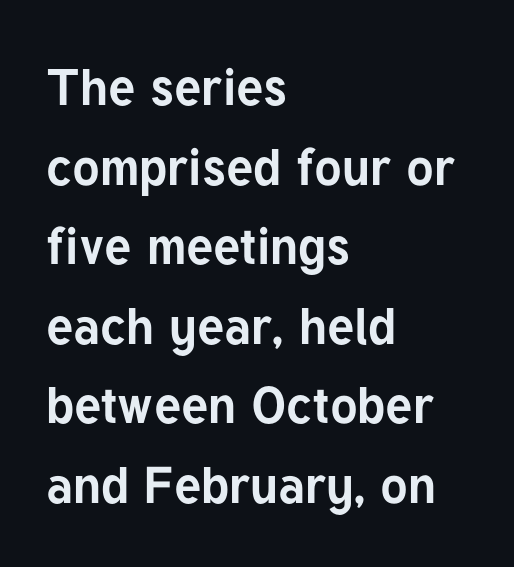
Q: Is the text bold? A: Yes.
Q: Is the text italic (slanted)? A: No, it is upright.
Q: Is the typeface a serif or a sans-serif typeface? A: Sans-serif.
Q: Is the text underlined? A: No.
Q: How is the paragraph aligned? A: Left-aligned.
Q: Is the spacing between letters normal or unusually wide? A: Normal.
Q: Is the spacing between lines tight, normal or loose? A: Normal.
Q: Width (condensed, normal, or wide)? A: Normal.
Q: Stroke contrast? A: Low.
Q: x-height? A: Medium.
Q: Monospaced? A: No.
